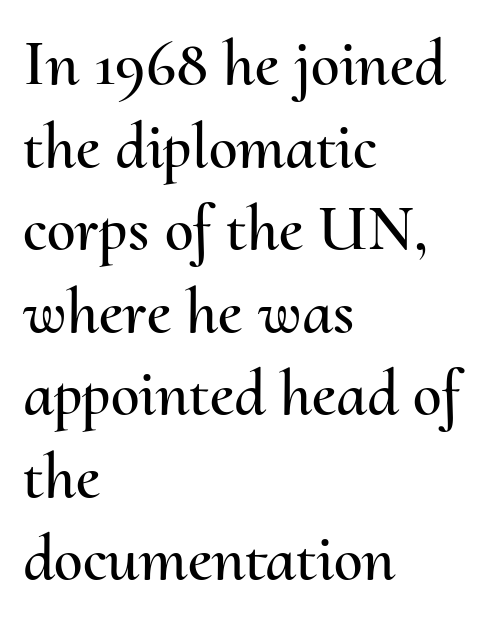
{"italic": "no", "width": "normal", "stroke_contrast": "medium", "x_height": "small", "monospaced": "no", "underline": "no", "align": "left", "line_spacing": "normal", "line_spacing_ratio": 1.27, "letter_spacing": "normal", "letter_spacing_em": 0.0, "glyph_px": 65}
